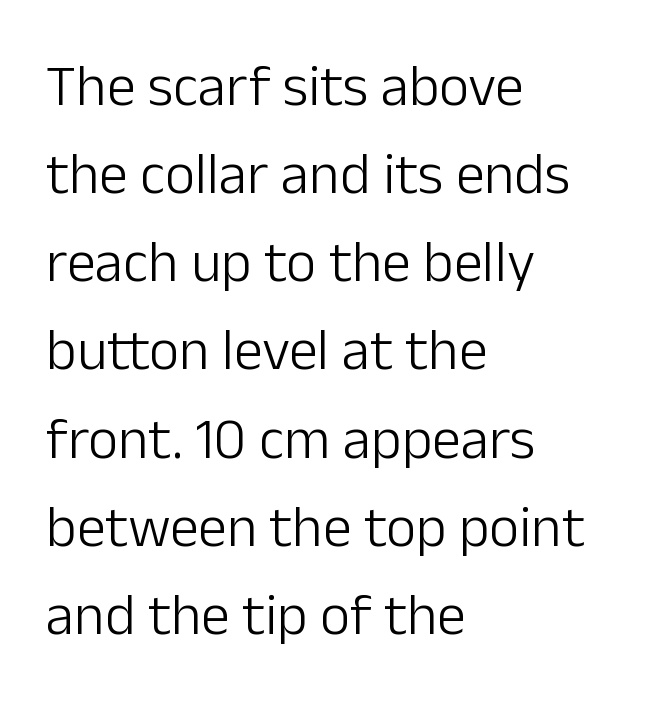
Spacing verdict: proportional, widths tailored to each character. Has an underline been added? It has not. The leading is moderate, giving the passage an even texture. The type sits square on the baseline with zero lean. Observe the ordinary spacing: letters are neighbours, not strangers.
